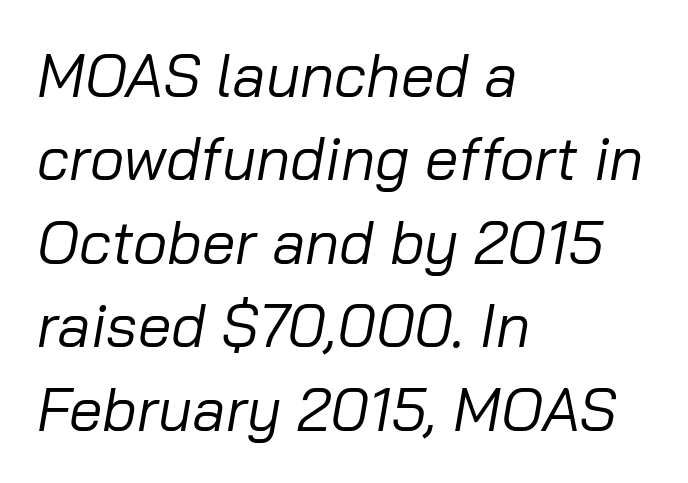
This sample uses plain, unmodified letter spacing. The face used here has a pronounced slope to its letters. The baseline area is clear. The lines are quadded left. These lines are rendered in a variable-pitch font.
